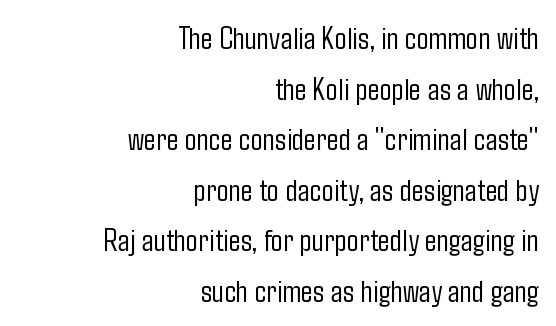
{"serif": "no", "italic": "no", "bold": "no", "weight": "light", "width": "condensed", "stroke_contrast": "low", "x_height": "medium", "monospaced": "no", "underline": "no", "align": "right", "line_spacing": "normal", "line_spacing_ratio": 1.58, "letter_spacing": "normal", "letter_spacing_em": 0.0, "glyph_px": 32}
